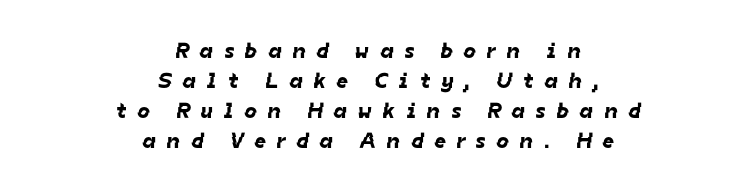
The gaps between neighbouring characters are conspicuously large. This block has exactly the height ordinary leading produces. The typesetter chose a symmetrical, centered arrangement here. The specimen omits any rule beneath the text block's lines.
